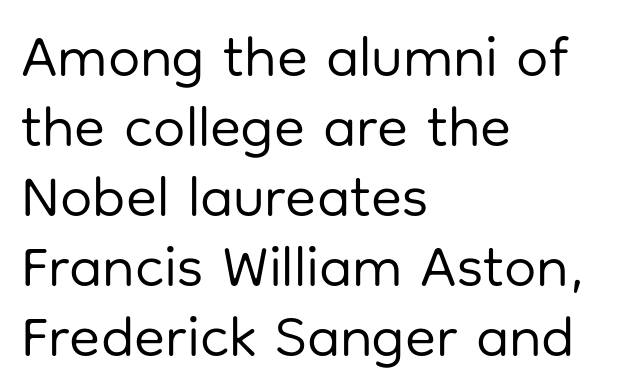
Q: Is the text bold? A: No.
Q: Is the text italic (slanted)? A: No, it is upright.
Q: Is the typeface a serif or a sans-serif typeface? A: Sans-serif.
Q: Is the text underlined? A: No.
Q: How is the paragraph aligned? A: Left-aligned.
Q: Is the spacing between letters normal or unusually wide? A: Normal.
Q: Width (condensed, normal, or wide)? A: Normal.
Q: Stroke contrast? A: Low.
Q: x-height? A: Medium.
Q: Monospaced? A: No.
